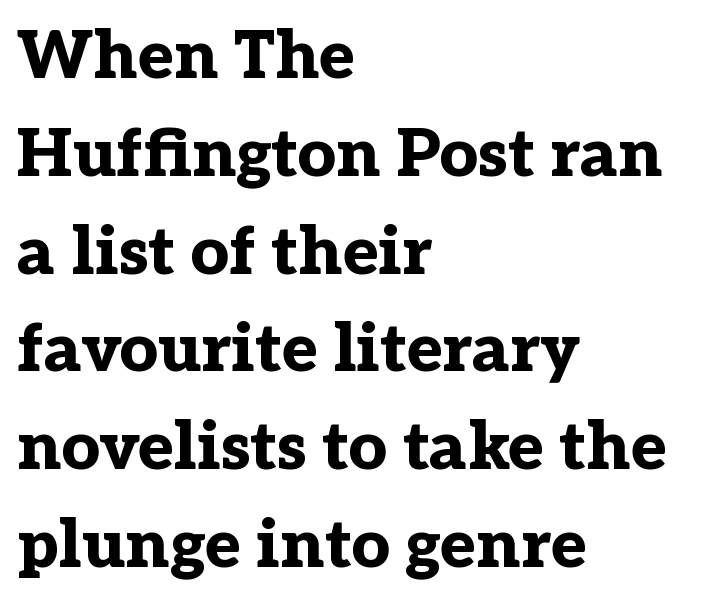
The letters advance in unequal steps, a hallmark of proportional type. Summary of vertical rhythm: regular, with standard interline spacing. The font family rendered here belongs to the serif group. Every stem runs plumb, perpendicular to the baseline. Just letters on the line, the space beneath them empty. This is heavy type, rendered in bold.
